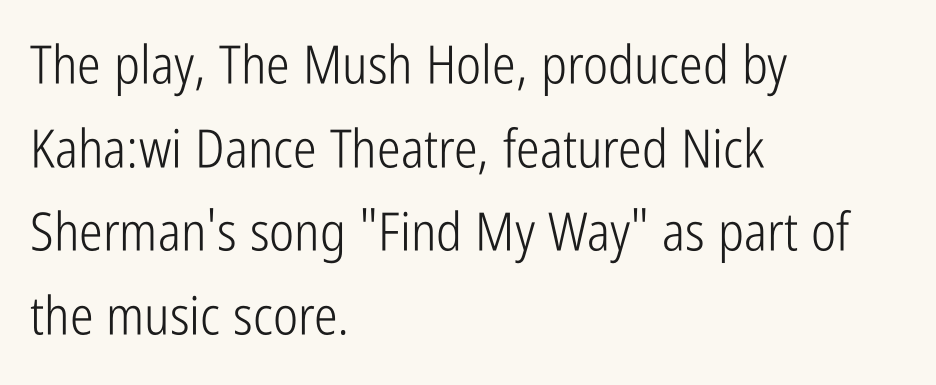
The image shows 53 px light, condensed sans-serif type, upright; set left-aligned, normal line spacing (1.58x), normal letter spacing, not underlined; low stroke contrast and a medium x-height.
